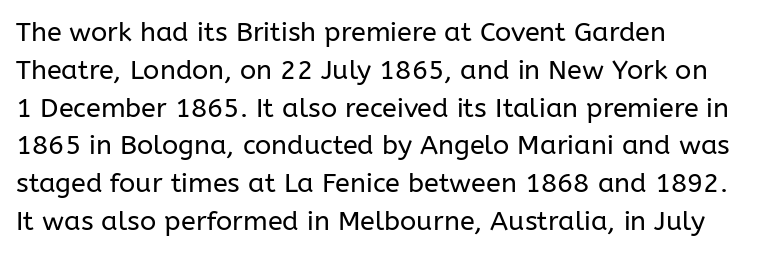
Q: Is the text bold? A: No.
Q: Is the text italic (slanted)? A: No, it is upright.
Q: Is the text underlined? A: No.
Q: How is the paragraph aligned? A: Left-aligned.
Q: Is the spacing between letters normal or unusually wide? A: Normal.
Q: Is the spacing between lines tight, normal or loose? A: Normal.
